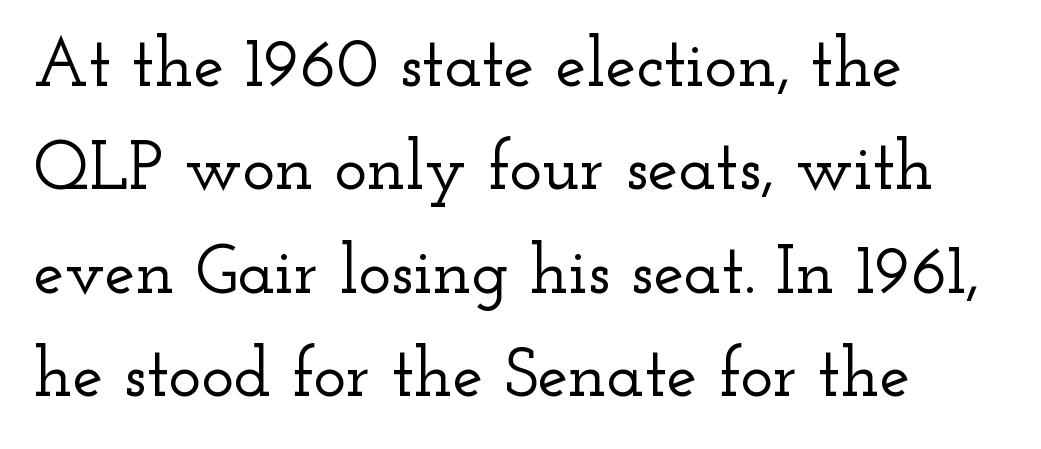
{"serif": "yes", "italic": "no", "width": "wide", "stroke_contrast": "low", "x_height": "small", "monospaced": "no", "underline": "no", "align": "left", "line_spacing": "normal", "line_spacing_ratio": 1.5, "letter_spacing": "normal", "letter_spacing_em": 0.0, "glyph_px": 69}
